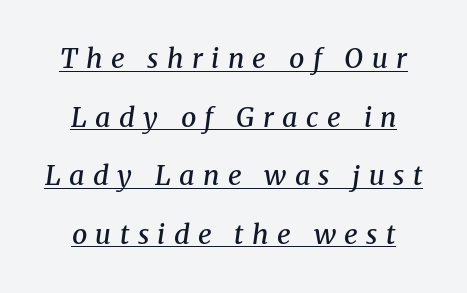
Students, observe: this is what heavily led, spacious text looks like. The lines in this sample share a center point and differ in where they start and stop. Glance below the letters and you will spot a drawn line. What weight is shown? A semibold, between regular and bold. The horizontal fit of the characters is loose and conspicuously gappy. If you drew a line through each stem, it would be angled.
